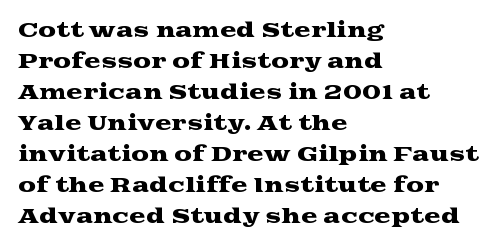
{"italic": "no", "underline": "no", "align": "left", "line_spacing": "normal", "line_spacing_ratio": 1.55, "letter_spacing": "normal", "letter_spacing_em": 0.0, "glyph_px": 20}
